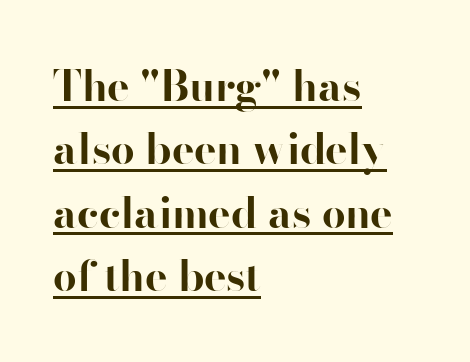
Stroke terminals: plain, sans-serif. The passage shown is typed in a proportional face where columns would drift. What decoration does the sample have? An underline. Each new line begins a customary step beneath the previous one. Heavy-handed strokes throughout: this text is bold.
